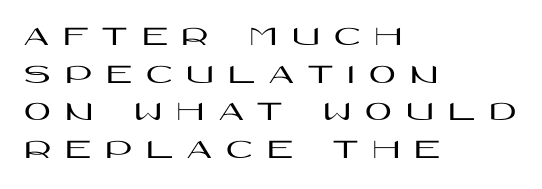
Q: Is the text italic (slanted)? A: No, it is upright.
Q: Is the typeface a serif or a sans-serif typeface? A: Sans-serif.
Q: Is the text underlined? A: No.
Q: How is the paragraph aligned? A: Left-aligned.
Q: Is the spacing between letters normal or unusually wide? A: Unusually wide.
Q: Is the spacing between lines tight, normal or loose? A: Normal.
Q: Width (condensed, normal, or wide)? A: Wide.
Q: Stroke contrast? A: High.
Q: x-height? A: Large.
Q: Monospaced? A: No.
